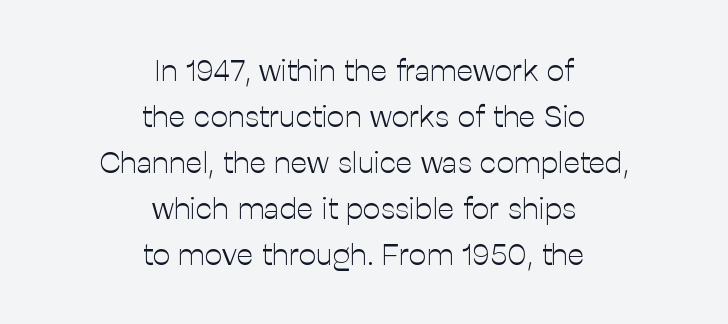
The image shows 31 px light sans-serif type, upright; set centered, normal line spacing (1.48x), normal letter spacing, not underlined; low stroke contrast and a medium x-height.
